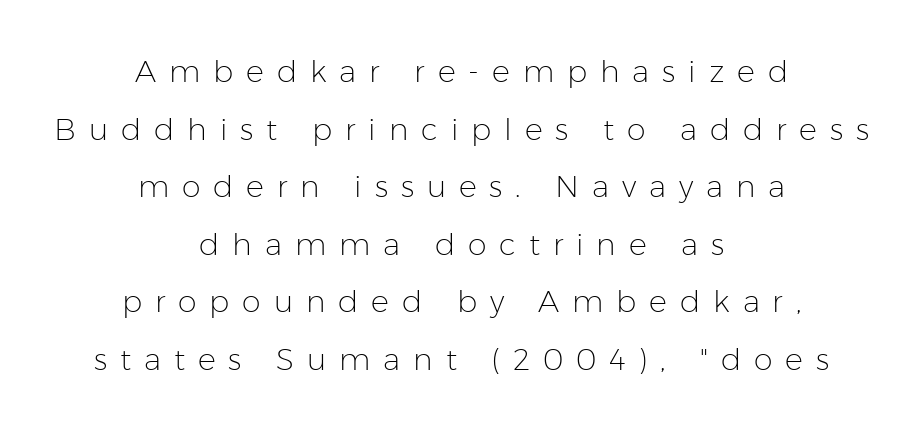
Here the designer chose a conventional face with non-uniform glyph widths. In terms of letterspacing, this is a distinctly airy, spread setting. The block of text is sparse from top to bottom, with ample space between rows. Reading down the block, each line starts at a different indent, mirrored at its end. Think standard paragraph weight, or any step lighter than that.
